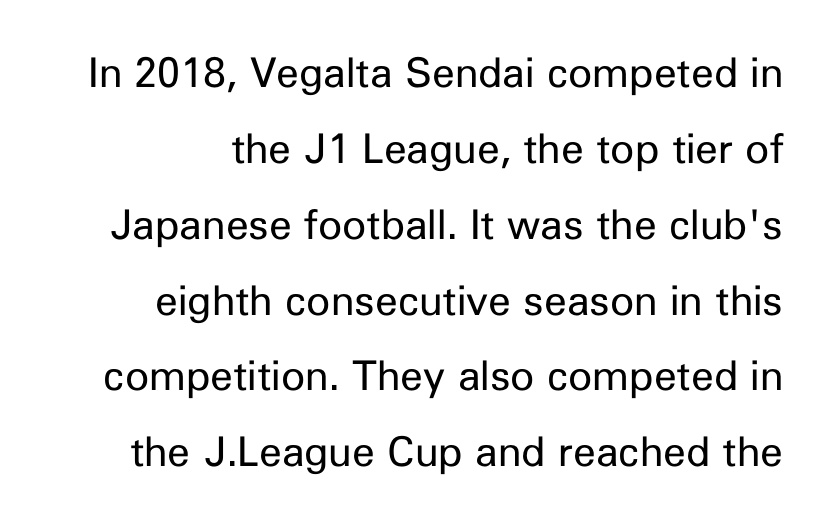
Q: Is the text bold? A: No.
Q: Is the text italic (slanted)? A: No, it is upright.
Q: Is the typeface a serif or a sans-serif typeface? A: Sans-serif.
Q: Is the text underlined? A: No.
Q: How is the paragraph aligned? A: Right-aligned.
Q: Is the spacing between letters normal or unusually wide? A: Normal.
Q: Width (condensed, normal, or wide)? A: Normal.
Q: Stroke contrast? A: Low.
Q: x-height? A: Medium.
Q: Monospaced? A: No.
